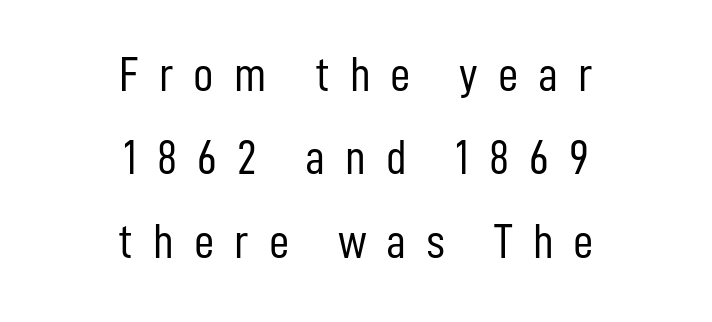
The glyphs in this specimen are sans serif. Here the designer chose a conventional face with non-uniform glyph widths. Substantial extra tracking has been applied to these lines. The words here are not underlined. No heavy texture on the line: the type isn't bold. Is there any slant? The stems are plumb.
